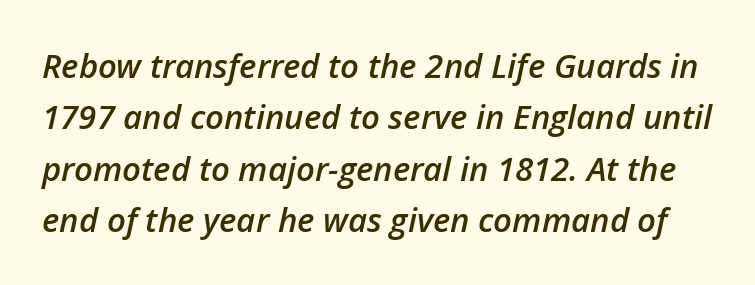
The designer left line spacing at the default. Type without underlining. Is the type slanted? Yes — the strokes lean at a clear angle. Look at the tracking — it's just the regular setting, nothing added.
